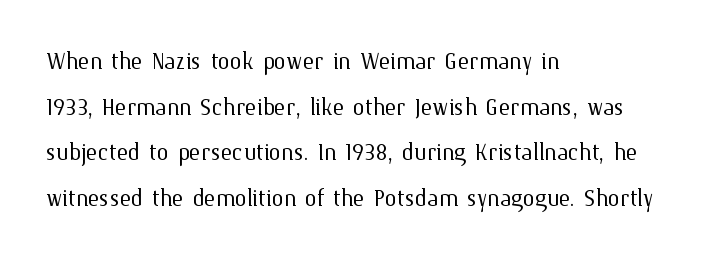
The image shows 30 px light type, upright; set left-aligned, normal line spacing (1.52x), normal letter spacing, not underlined; medium stroke contrast and a medium x-height.
